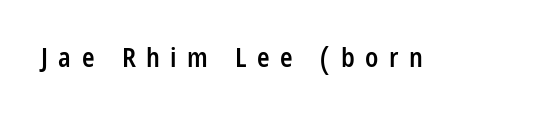
Q: Is the text bold? A: Semi-bold.
Q: Is the text italic (slanted)? A: No, it is upright.
Q: Is the text underlined? A: No.
Q: Is the spacing between letters normal or unusually wide? A: Unusually wide.
